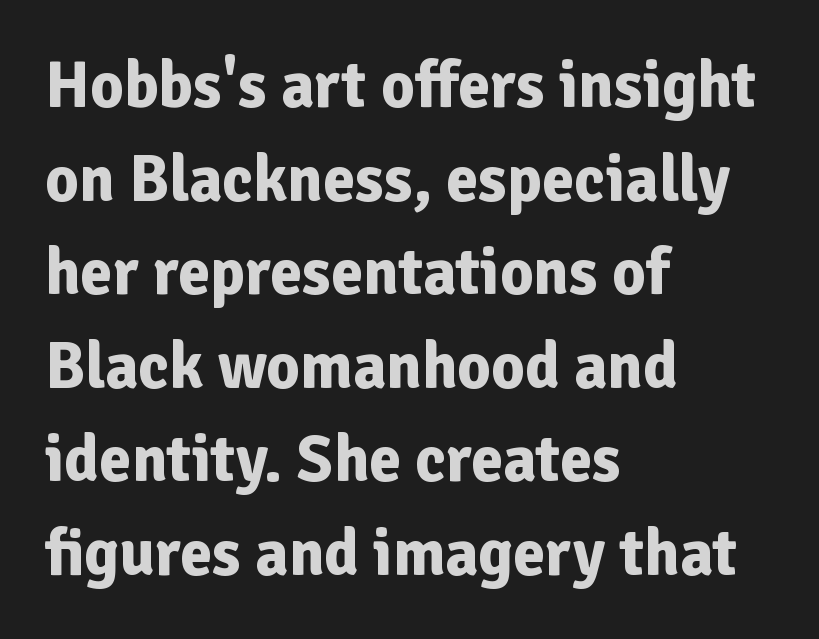
Look at the stroke-to-counter ratio: heavy, a bold. A typesetter would mark this as roman, not italic. Each letter keeps its own natural width here, so spacing adapts to shape. A typesetter would call this leading conventional body-copy spacing. Short and long lines alike share a common starting point at left.
